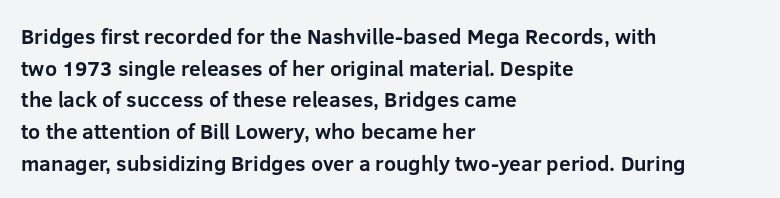
Q: Is the text bold? A: Yes.
Q: Is the text italic (slanted)? A: No, it is upright.
Q: Is the text underlined? A: No.
Q: How is the paragraph aligned? A: Left-aligned.
Q: Is the spacing between letters normal or unusually wide? A: Normal.
Q: Is the spacing between lines tight, normal or loose? A: Normal.
